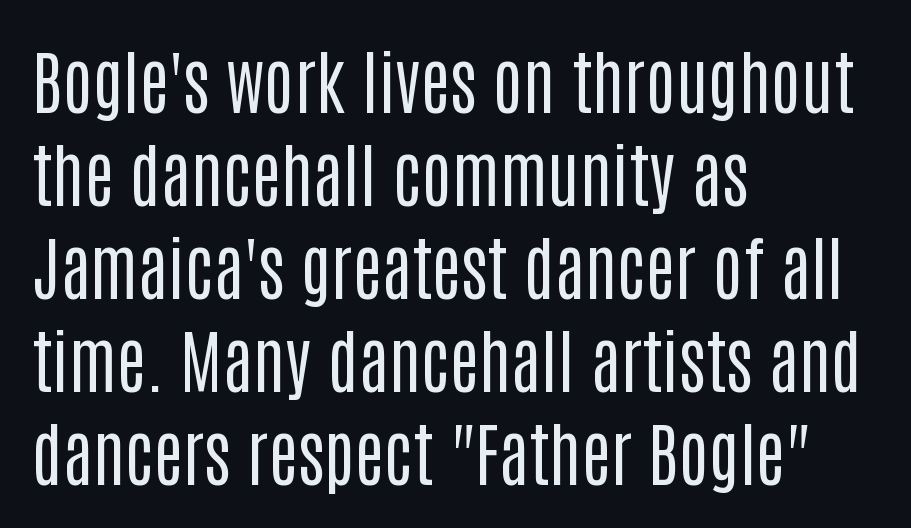
{"serif": "no", "italic": "no", "bold": "no", "weight": "regular", "width": "condensed", "stroke_contrast": "low", "x_height": "large", "monospaced": "no", "underline": "no", "align": "left", "line_spacing": "normal", "line_spacing_ratio": 1.33, "letter_spacing": "normal", "letter_spacing_em": 0.0, "glyph_px": 70}
